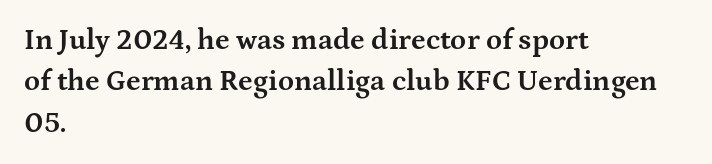
Q: Is the text bold? A: Yes.
Q: Is the text italic (slanted)? A: No, it is upright.
Q: Is the typeface a serif or a sans-serif typeface? A: Serif.
Q: Is the text underlined? A: No.
Q: How is the paragraph aligned? A: Left-aligned.
Q: Is the spacing between letters normal or unusually wide? A: Normal.
Q: Is the spacing between lines tight, normal or loose? A: Normal.
Q: Width (condensed, normal, or wide)? A: Wide.
Q: Stroke contrast? A: Medium.
Q: x-height? A: Medium.
Q: Monospaced? A: No.
